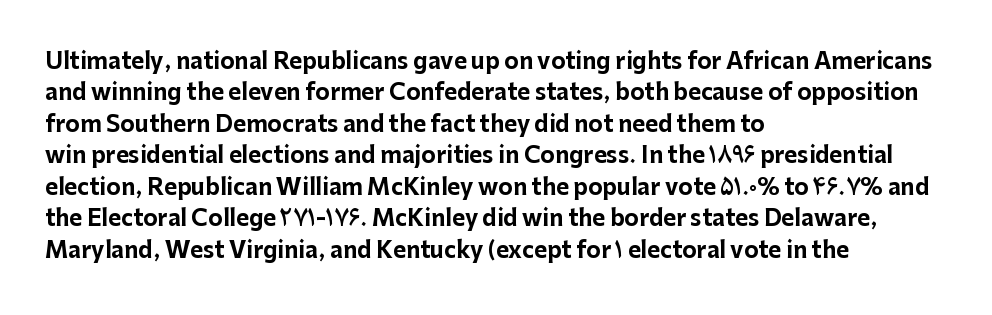
The vertical gap from one line to the next is medium. Bold? Absolutely — the strokes are thick and heavy. Plain, unruled lines of type. The ragged edge is on the right, which tells us the setting is flush left.
